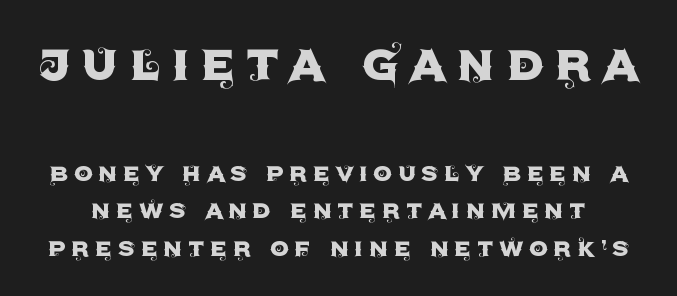
The image shows 60 px sans-serif type, upright; set normal line spacing (1.26x), not underlined; the first (top) block is 2.0x larger; a large x-height.
